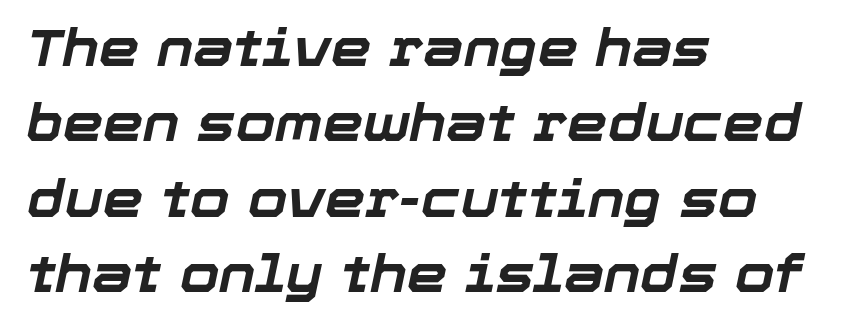
Each glyph is drawn with heavy, bold strokes. Character widths vary here, with narrow letters taking less room than wide ones. Slanted lettering throughout. These lines stack with their left ends in a neat column. The vertical gap from one line to the next is medium.
